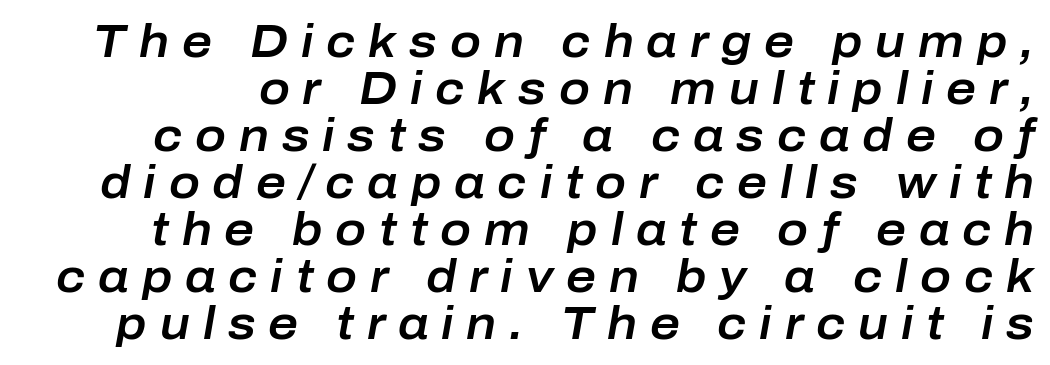
Anything drawn beneath the words? Only blank space. Italic? Definitely — the glyphs are oblique. Observe the wide spacing: letters keep a clear distance from each other. Is there much room between lines? No — they nearly touch. These lines are rendered in a variable-pitch font.
